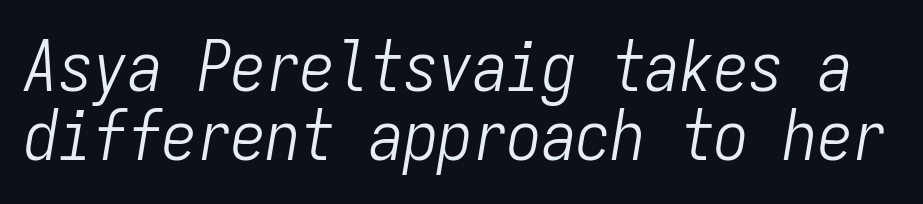
Looks like terminal output: every glyph gets an equal slot. Plain, unruled lines of type. The lettering tilts uniformly, giving the passage an italic look. This reads as an unemphasized weight, regular at the heaviest. The letterforms sit shoulder to shoulder at normal distance. The block of text is dense from top to bottom, with scant space between rows.
